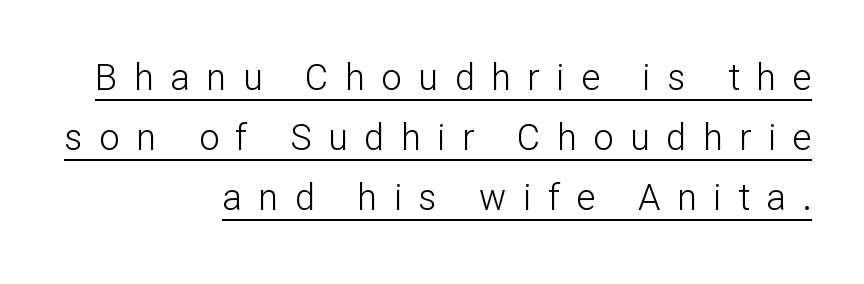
Caption: expanded tracking, letters set apart. Does the copy run flush right? Yes — the right margin is perfectly even. Honestly, the row spacing looks completely unremarkable. This is roman type, the default non-slanted kind. The glyphs in this specimen are sans serif.
